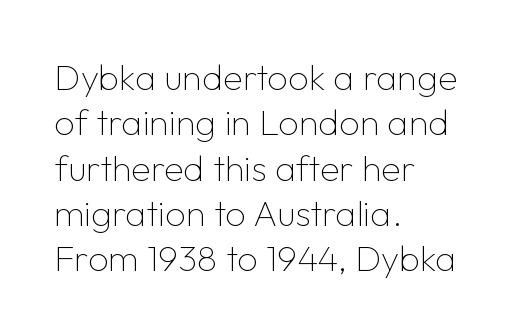
{"serif": "no", "italic": "no", "bold": "no", "weight": "thin", "width": "normal", "stroke_contrast": "low", "x_height": "medium", "monospaced": "no", "underline": "no", "align": "left", "line_spacing": "normal", "line_spacing_ratio": 1.26, "letter_spacing": "normal", "letter_spacing_em": 0.0, "glyph_px": 36}
